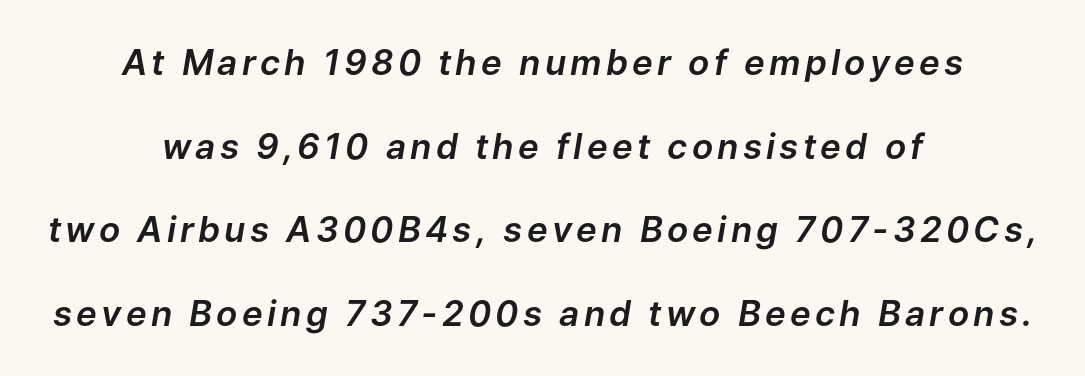
Q: Is the text italic (slanted)? A: Yes, it leans right by about 9 degrees.
Q: Is the text underlined? A: No.
Q: How is the paragraph aligned? A: Centered.
Q: Is the spacing between lines tight, normal or loose? A: Loose.
Q: Width (condensed, normal, or wide)? A: Normal.
Q: Stroke contrast? A: Low.
Q: x-height? A: Medium.
Q: Monospaced? A: No.
